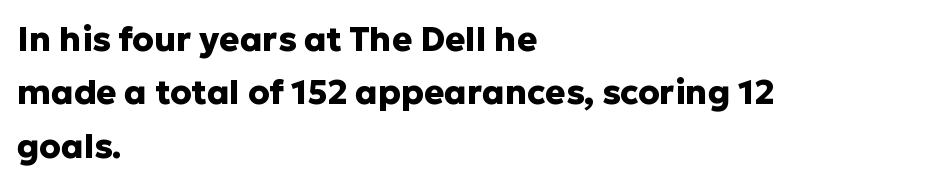
The image shows 34 px heavy sans-serif type, upright; set left-aligned, normal line spacing (1.57x), normal letter spacing, not underlined; low stroke contrast and a medium x-height.
